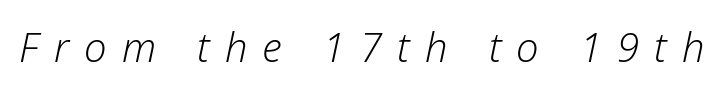
The image shows 40 px light type, italic (leaning right); set unusually wide letter spacing (+0.38 em), not underlined; low stroke contrast and a medium x-height.
